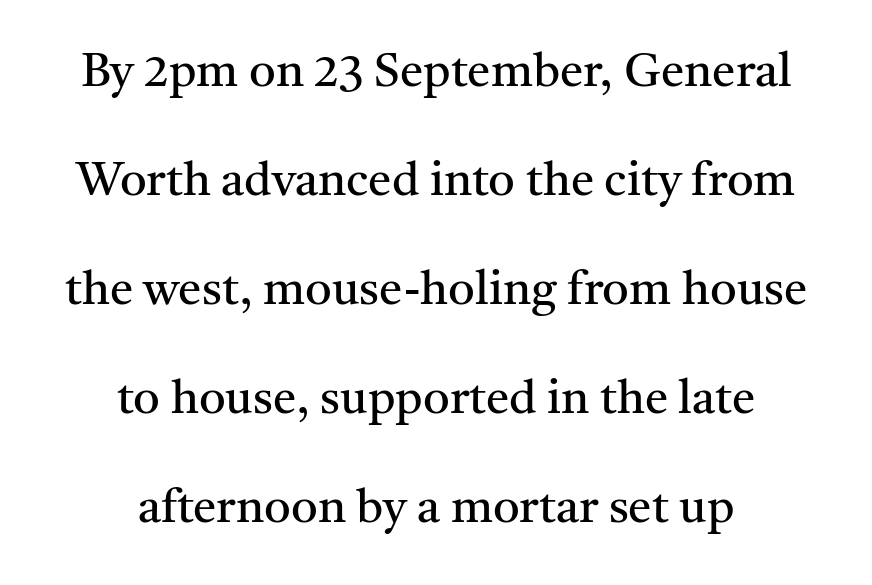
The image shows 47 px regular-weight serif type, upright; set centered, loose line spacing (2.32x), normal letter spacing, not underlined; medium stroke contrast and a medium x-height.
